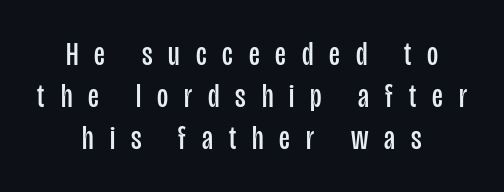
{"serif": "no", "italic": "no", "bold": "no", "weight": "regular", "width": "condensed", "stroke_contrast": "low", "x_height": "large", "monospaced": "no", "underline": "no", "align": "center", "line_spacing_ratio": 1.23, "letter_spacing": "wide", "letter_spacing_em": 0.47, "glyph_px": 34}
